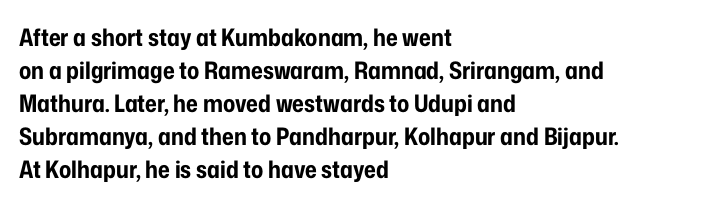
The image shows 24 px bold type, upright; set left-aligned, normal line spacing (1.37x), normal letter spacing, not underlined.
